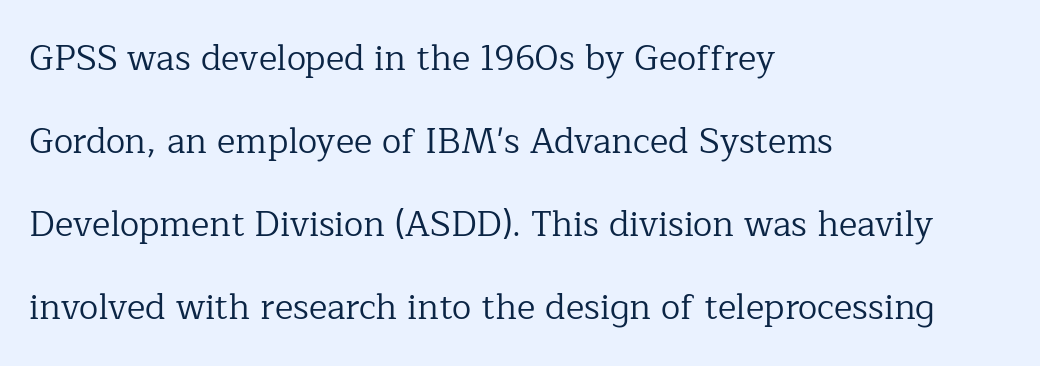
Q: Is the text bold? A: No.
Q: Is the text italic (slanted)? A: No, it is upright.
Q: Is the typeface a serif or a sans-serif typeface? A: Serif.
Q: Is the text underlined? A: No.
Q: How is the paragraph aligned? A: Left-aligned.
Q: Is the spacing between letters normal or unusually wide? A: Normal.
Q: Is the spacing between lines tight, normal or loose? A: Loose.
Q: Width (condensed, normal, or wide)? A: Normal.
Q: Stroke contrast? A: Low.
Q: x-height? A: Medium.
Q: Monospaced? A: No.
